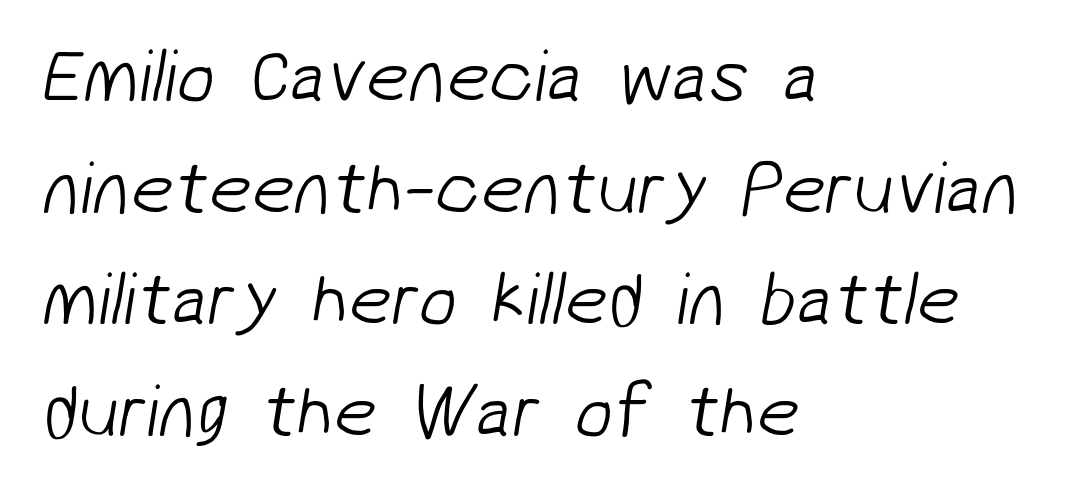
{"serif": "no", "bold": "no", "weight": "light", "width": "normal", "stroke_contrast": "low", "x_height": "medium", "monospaced": "no", "underline": "no", "align": "left", "line_spacing": "normal", "line_spacing_ratio": 1.47, "letter_spacing": "normal", "letter_spacing_em": 0.0, "glyph_px": 76}
